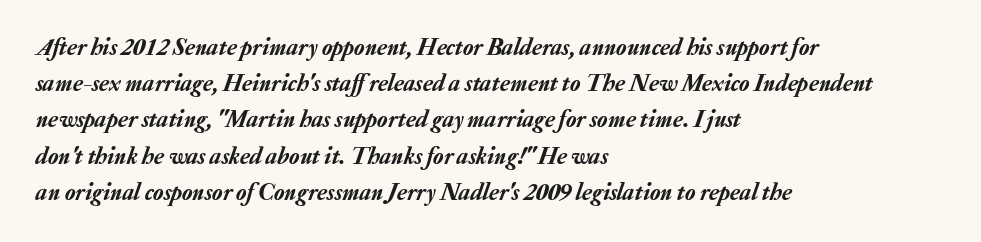
Yep, that's italic — everything's leaning. Leftover space on each line is placed entirely after the last word. Notice how descenders clear the ascenders below comfortably — that's standard leading. The face used here is rendered with its standard letterfit.
